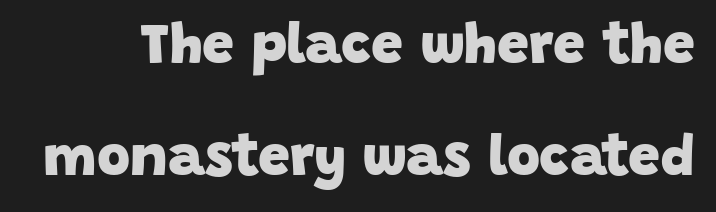
Q: Is the text bold? A: Yes.
Q: Is the typeface a serif or a sans-serif typeface? A: Sans-serif.
Q: Is the text underlined? A: No.
Q: Is the spacing between letters normal or unusually wide? A: Normal.
Q: Is the spacing between lines tight, normal or loose? A: Loose.
Q: Width (condensed, normal, or wide)? A: Normal.
Q: Stroke contrast? A: Low.
Q: x-height? A: Large.
Q: Monospaced? A: No.
